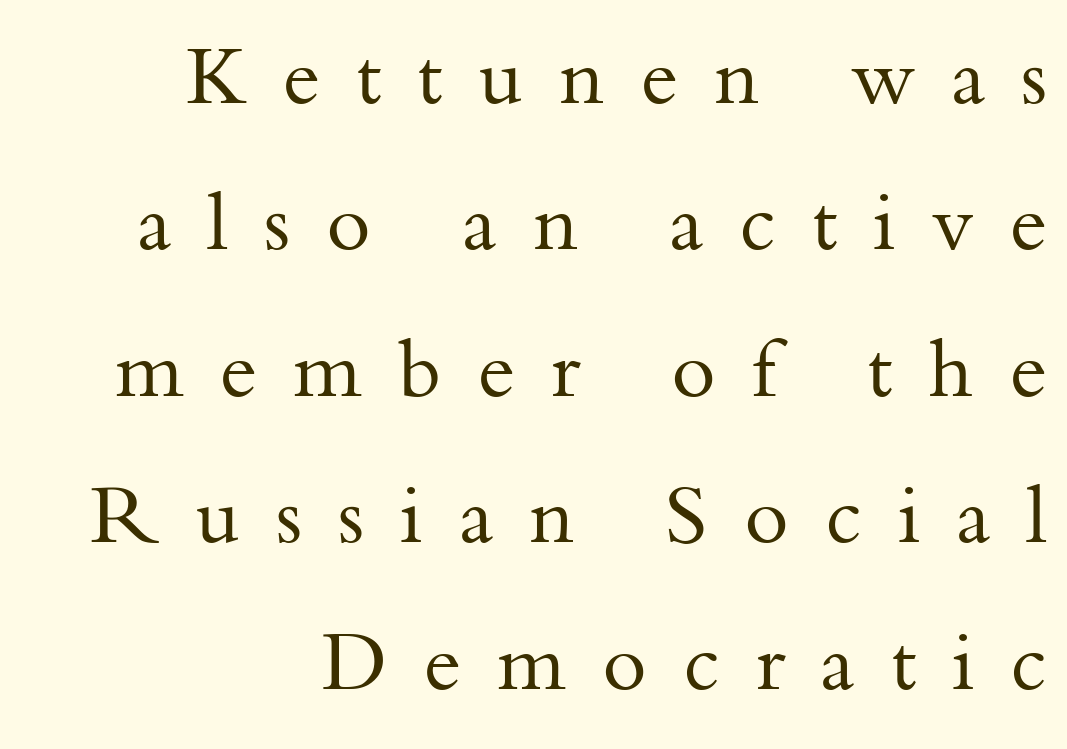
Is the stroke heavy? The answer is a plain regular-or-lighter. Does the copy run flush right? Yes — the right margin is perfectly even. The horizontal fit of the characters is loose and conspicuously gappy. You can tell from the footed stems that serif type was used. The passage shown is not underscored anywhere. When letters stand straight like this, we call the style roman or upright.
